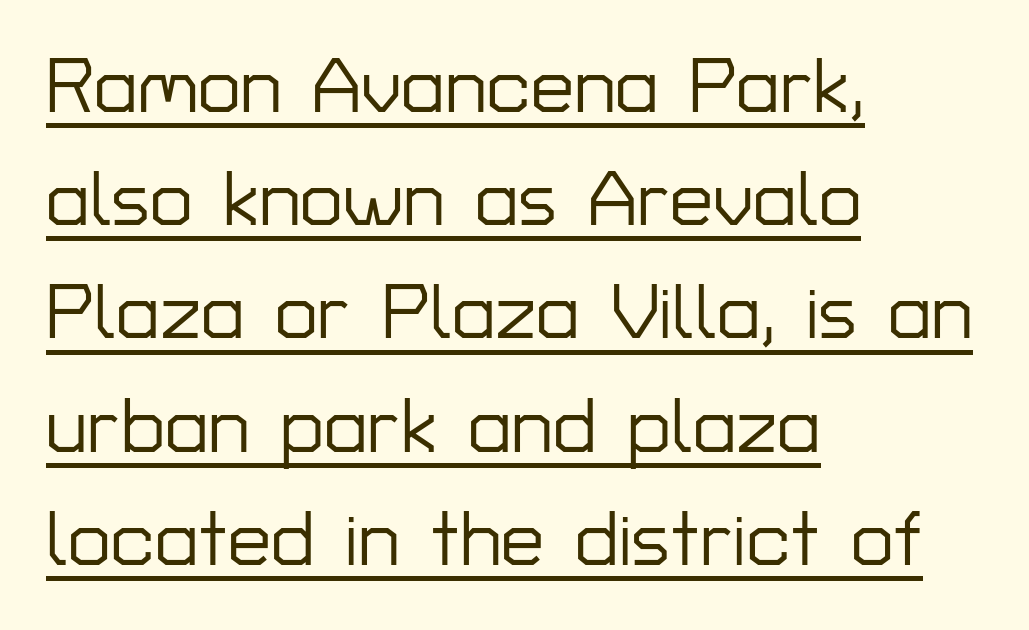
The image shows 77 px sans-serif type, upright; set left-aligned, normal line spacing (1.47x), normal letter spacing, underlined; low stroke contrast and a medium x-height.
